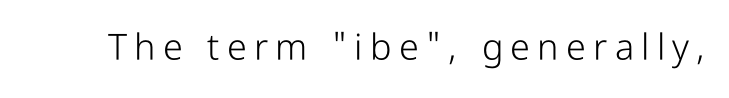
Q: Is the text bold? A: No.
Q: Is the text italic (slanted)? A: No, it is upright.
Q: Is the typeface a serif or a sans-serif typeface? A: Sans-serif.
Q: Is the text underlined? A: No.
Q: Is the spacing between letters normal or unusually wide? A: Unusually wide.
Q: Width (condensed, normal, or wide)? A: Condensed.
Q: Stroke contrast? A: Low.
Q: x-height? A: Medium.
Q: Monospaced? A: No.
